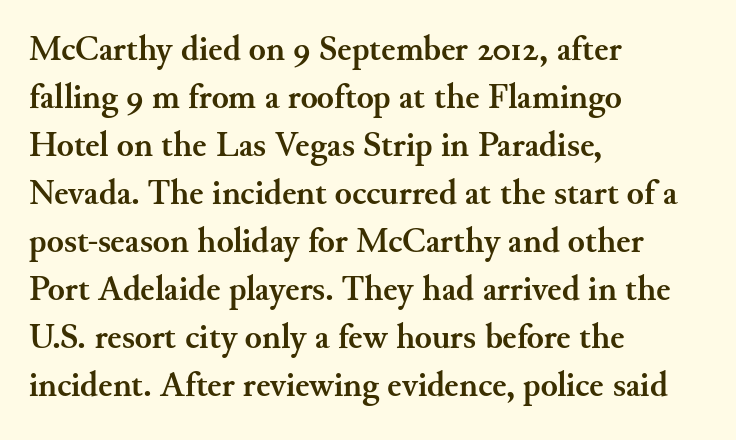
The image shows 35 px semibold serif type, upright; set left-aligned, normal line spacing (1.37x), normal letter spacing, not underlined; medium stroke contrast and a small x-height.
